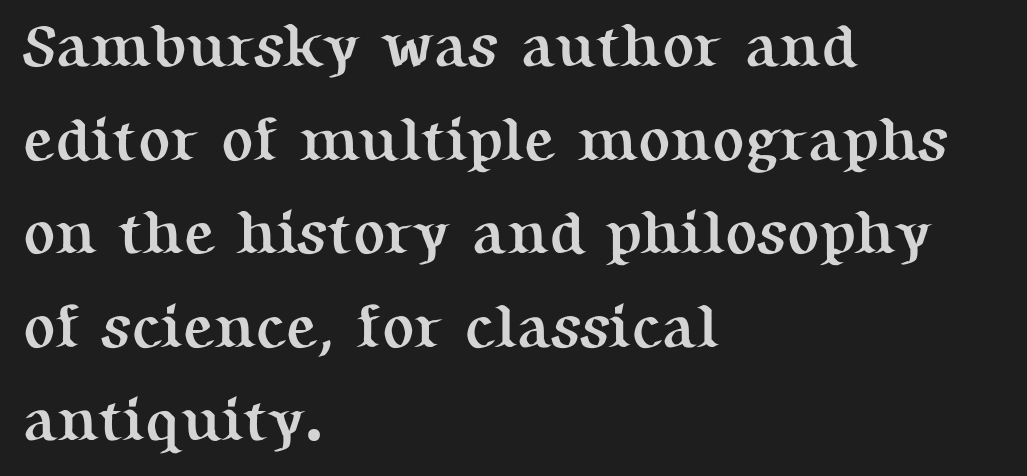
Q: Is the text bold? A: Yes.
Q: Is the text italic (slanted)? A: No, it is upright.
Q: Is the typeface a serif or a sans-serif typeface? A: Serif.
Q: Is the text underlined? A: No.
Q: How is the paragraph aligned? A: Left-aligned.
Q: Is the spacing between letters normal or unusually wide? A: Normal.
Q: Is the spacing between lines tight, normal or loose? A: Normal.
Q: Width (condensed, normal, or wide)? A: Normal.
Q: Stroke contrast? A: Medium.
Q: x-height? A: Medium.
Q: Monospaced? A: No.
